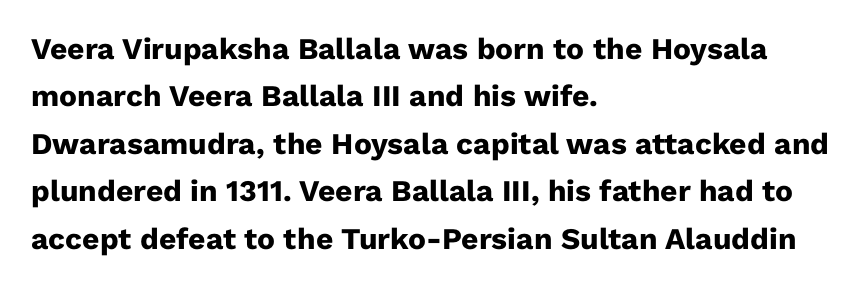
Q: Is the text bold? A: Yes.
Q: Is the text italic (slanted)? A: No, it is upright.
Q: Is the typeface a serif or a sans-serif typeface? A: Sans-serif.
Q: Is the text underlined? A: No.
Q: How is the paragraph aligned? A: Left-aligned.
Q: Is the spacing between letters normal or unusually wide? A: Normal.
Q: Is the spacing between lines tight, normal or loose? A: Normal.
Q: Width (condensed, normal, or wide)? A: Normal.
Q: Stroke contrast? A: Low.
Q: x-height? A: Medium.
Q: Monospaced? A: No.
